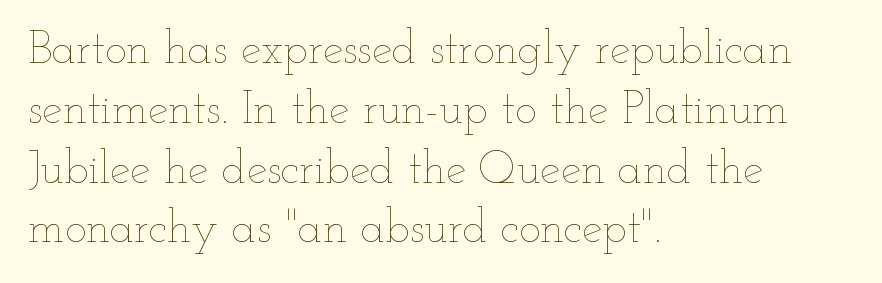
The image shows 46 px thin, wide type, upright; set left-aligned, normal line spacing (1.3x), normal letter spacing, not underlined; low stroke contrast and a small x-height.
